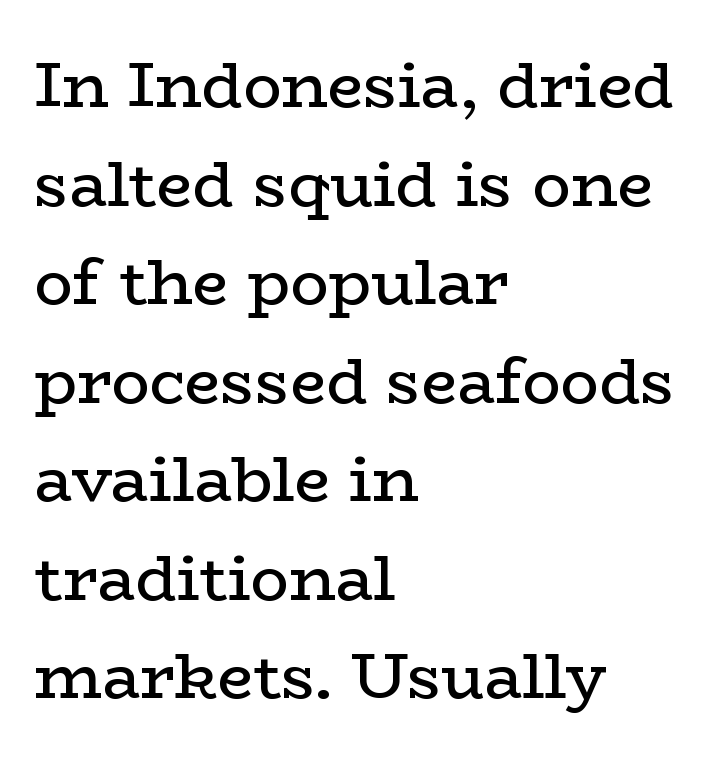
The image shows 64 px regular-weight, wide serif type, upright; set left-aligned, normal line spacing (1.54x), normal letter spacing, not underlined; low stroke contrast and a medium x-height.
